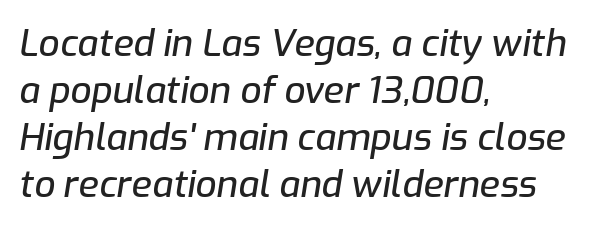
The image shows 37 px text type, italic (leaning right); set left-aligned, normal line spacing (1.27x), normal letter spacing, not underlined; low stroke contrast and a medium x-height.
